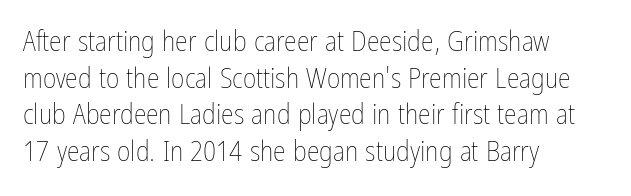
The image shows 29 px thin, condensed type, upright; set left-aligned, normal line spacing (1.26x), normal letter spacing, not underlined; low stroke contrast and a medium x-height.
